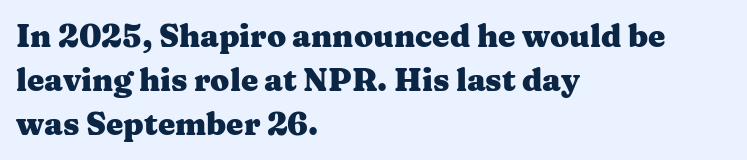
The tracking reads as untouched default to a designer's eye. In terms of weight, the rendering is a true, heavy bold. Note the varied advance widths — an 'i' is clearly narrower than an 'm'. The vertical gap from one line to the next is medium.
